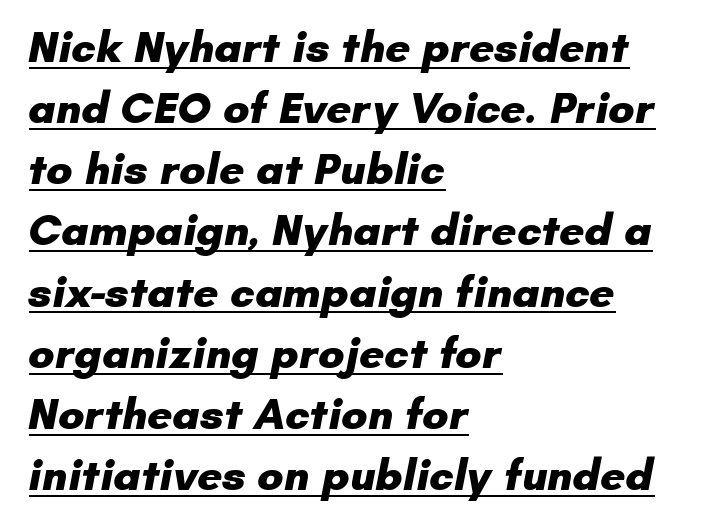
{"serif": "no", "bold": "yes", "weight": "heavy", "width": "normal", "stroke_contrast": "low", "x_height": "small", "monospaced": "no", "underline": "yes", "align": "left", "line_spacing": "normal", "line_spacing_ratio": 1.39, "letter_spacing": "normal", "letter_spacing_em": 0.0, "glyph_px": 44}
